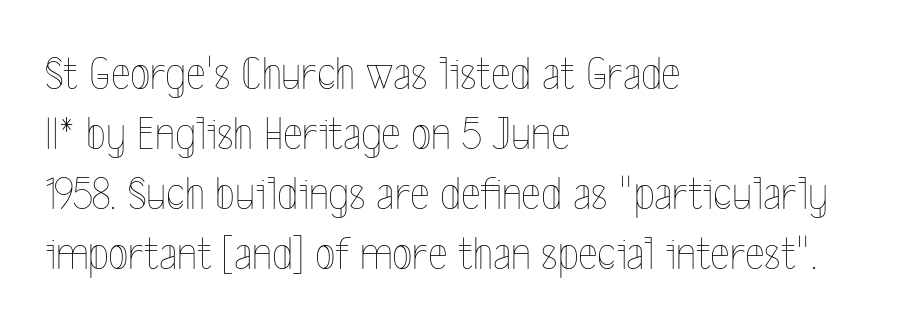
This is roman type, the default non-slanted kind. No extra tracking has been applied to these lines. Is the type heavy? It reads as light-to-regular instead. Beneath every word, the page is bare. A classic flush-left, rag-right setting is used for this passage.
